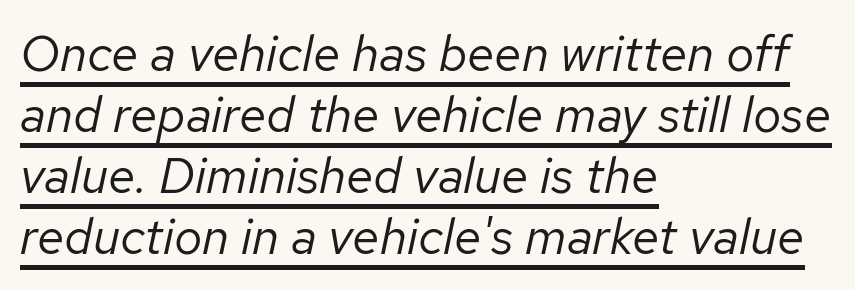
The image shows 50 px regular-weight type, italic (leaning right); set left-aligned, line spacing 1.22x, normal letter spacing, underlined; low stroke contrast and a medium x-height.
